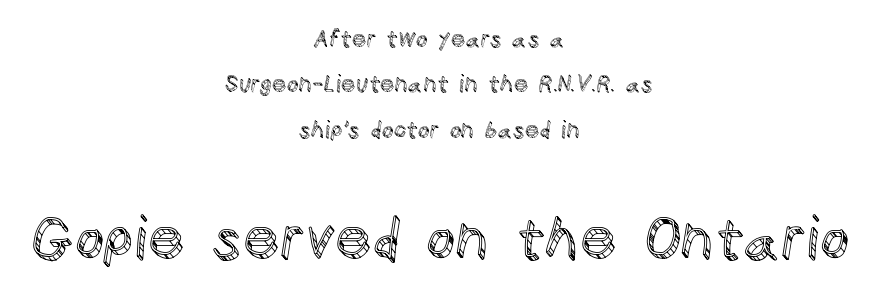
Typesetter's note — lower block bumped up in size, upper block left smaller. This sample is center-justified, so both line endings float freely. The vertical gap from one line to the next is large. The face used here is rendered with its standard letterfit. Underlining? Definitely not there.
